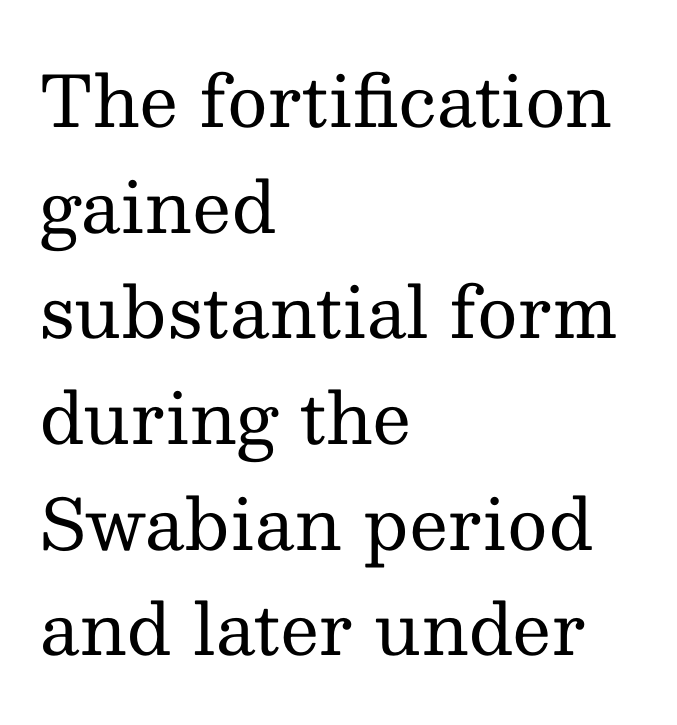
The image shows 70 px regular-weight serif type, upright; set left-aligned, normal line spacing (1.51x), normal letter spacing, not underlined; medium stroke contrast and a medium x-height.
